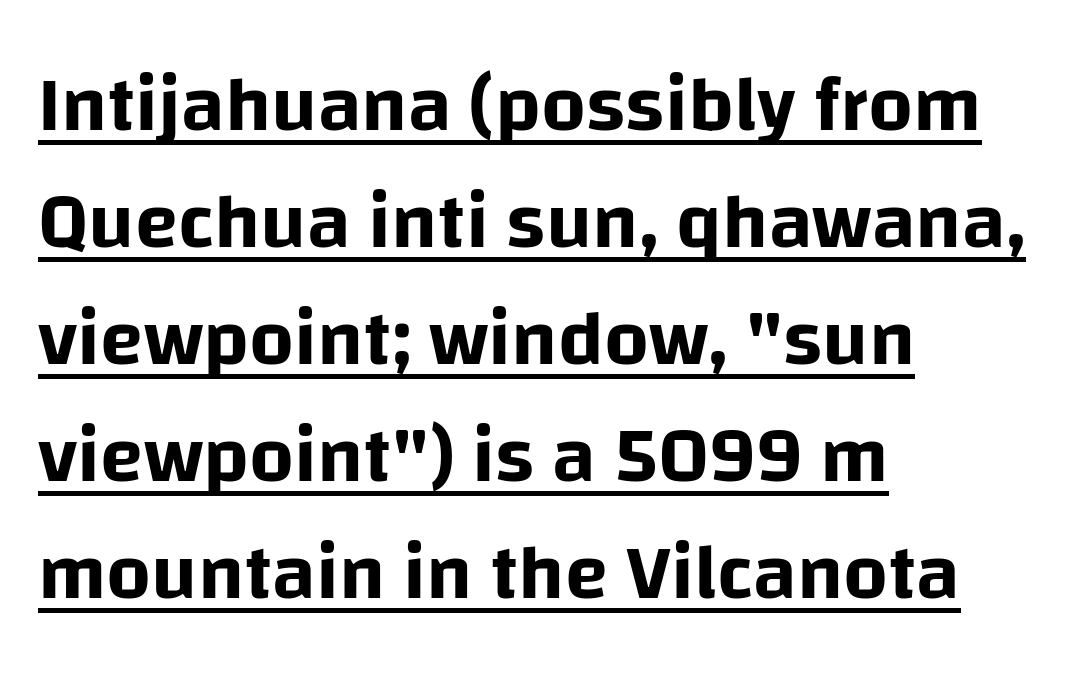
Do the letters lean? They stand straight. Looks like regular typesetting: each glyph gets only the width it needs. Stroke terminals: plain, sans-serif. You can see a thin bar hugging the bottom of the glyphs. This sample uses plain, unmodified letter spacing.
